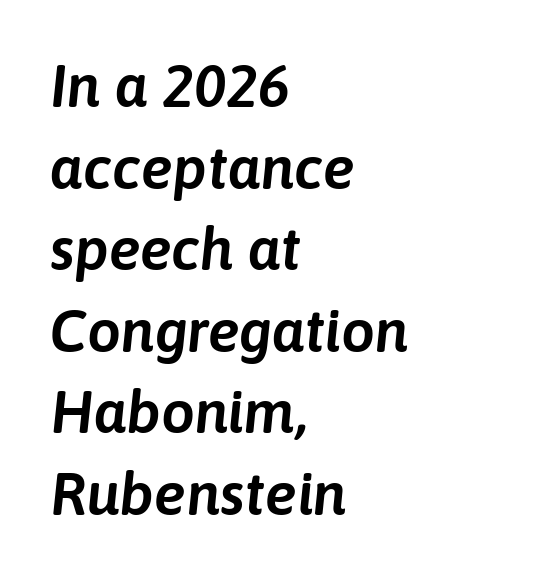
Q: Is the text italic (slanted)? A: Yes, it leans right by about 6 degrees.
Q: Is the text underlined? A: No.
Q: How is the paragraph aligned? A: Left-aligned.
Q: Is the spacing between letters normal or unusually wide? A: Normal.
Q: Is the spacing between lines tight, normal or loose? A: Normal.
Q: Width (condensed, normal, or wide)? A: Normal.
Q: Stroke contrast? A: Low.
Q: x-height? A: Medium.
Q: Monospaced? A: No.
